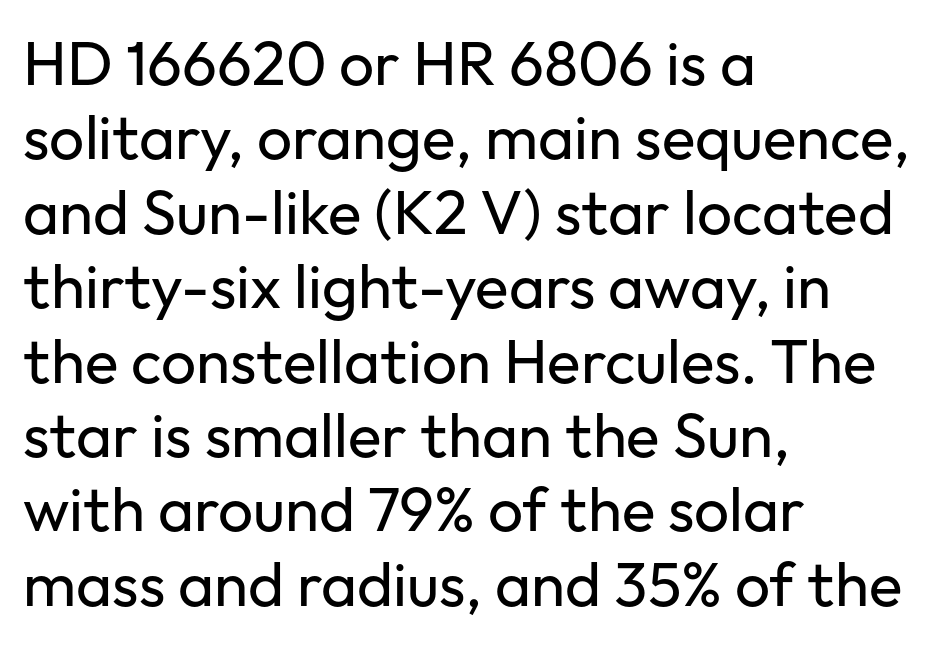
Q: Is the text bold? A: No.
Q: Is the text italic (slanted)? A: No, it is upright.
Q: Is the typeface a serif or a sans-serif typeface? A: Sans-serif.
Q: Is the text underlined? A: No.
Q: How is the paragraph aligned? A: Left-aligned.
Q: Is the spacing between letters normal or unusually wide? A: Normal.
Q: Width (condensed, normal, or wide)? A: Normal.
Q: Stroke contrast? A: Low.
Q: x-height? A: Medium.
Q: Monospaced? A: No.
